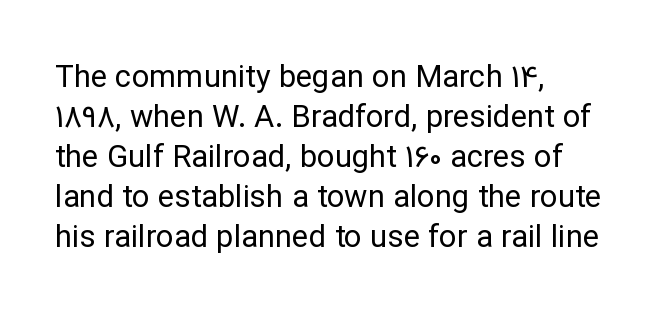
Q: Is the text bold? A: No.
Q: Is the text italic (slanted)? A: No, it is upright.
Q: Is the typeface a serif or a sans-serif typeface? A: Sans-serif.
Q: Is the text underlined? A: No.
Q: How is the paragraph aligned? A: Left-aligned.
Q: Is the spacing between letters normal or unusually wide? A: Normal.
Q: Is the spacing between lines tight, normal or loose? A: Normal.
Q: Width (condensed, normal, or wide)? A: Normal.
Q: Stroke contrast? A: Low.
Q: x-height? A: Medium.
Q: Monospaced? A: No.
